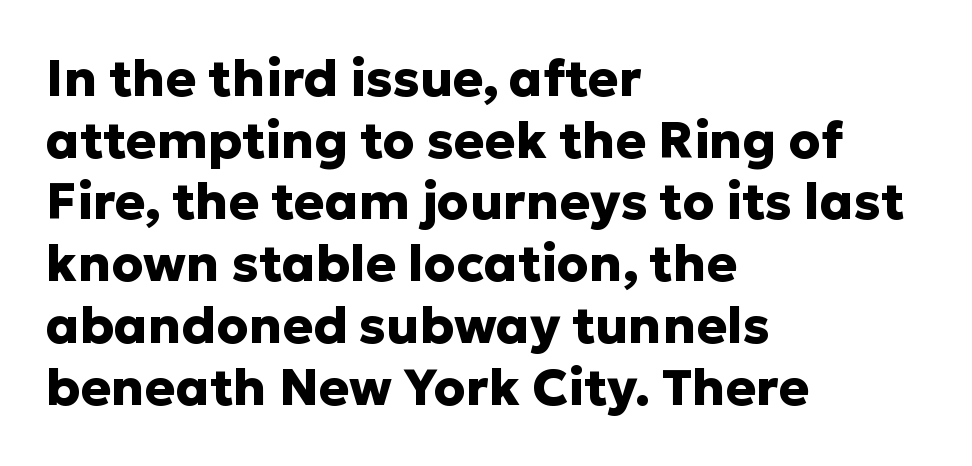
As a designer I'd log this as weight 700, bold. The designer went with a sans here, leaving each stem footless. This sample uses an upright cut, with every glyph sitting square on the baseline. Casual observation: everything's shoved over to the left. Varying glyph widths throughout — classic text-font behaviour.
